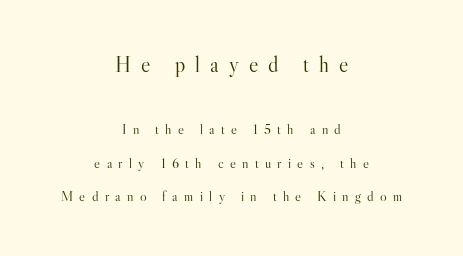
The strokes are not fattened; the text isn't bold. Each line is balanced around a shared central axis. The composition opens big and finishes small. A typesetter would mark this as roman, not italic. Words appear elongated and porous because spacing is wide.
